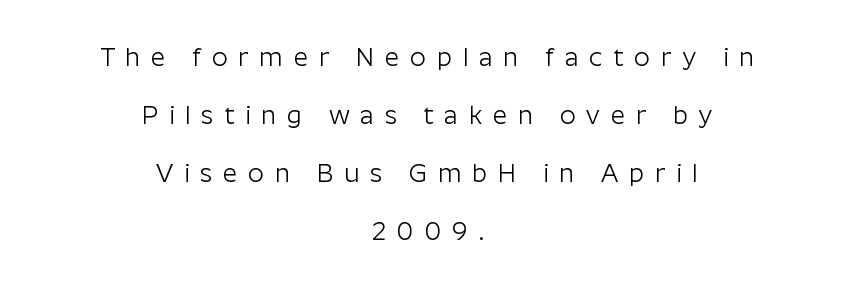
{"italic": "no", "bold": "no", "underline": "no", "align": "center", "line_spacing": "loose", "line_spacing_ratio": 2.32, "letter_spacing": "wide", "letter_spacing_em": 0.43, "glyph_px": 25}
